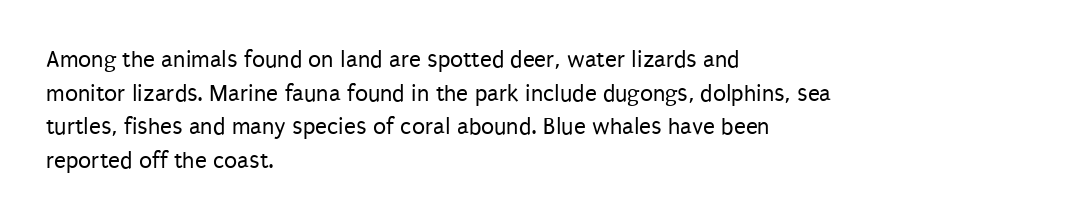
The image shows 24 px text type, upright; set left-aligned, normal line spacing (1.4x), normal letter spacing, not underlined.
